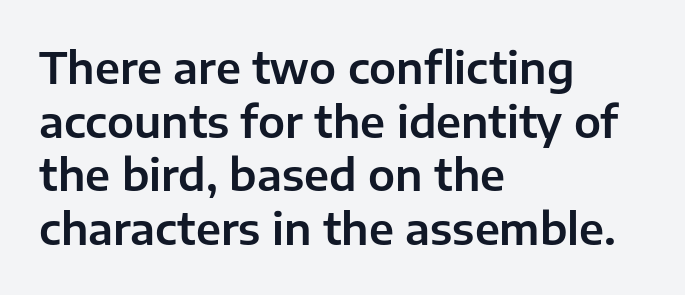
The image shows 43 px sans-serif type, upright; set left-aligned, normal line spacing (1.25x), normal letter spacing, not underlined; low stroke contrast and a medium x-height.
